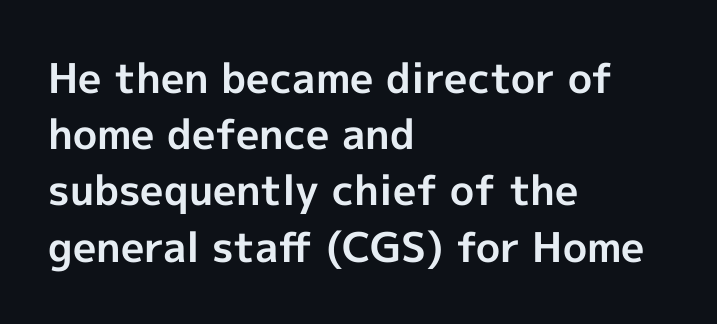
Honestly, the letter spacing is just normal — you wouldn't notice it. If you measured baseline to baseline, you'd find a middling distance. These lines are rendered in a variable-pitch font. One-word summary of the alignment: left.
